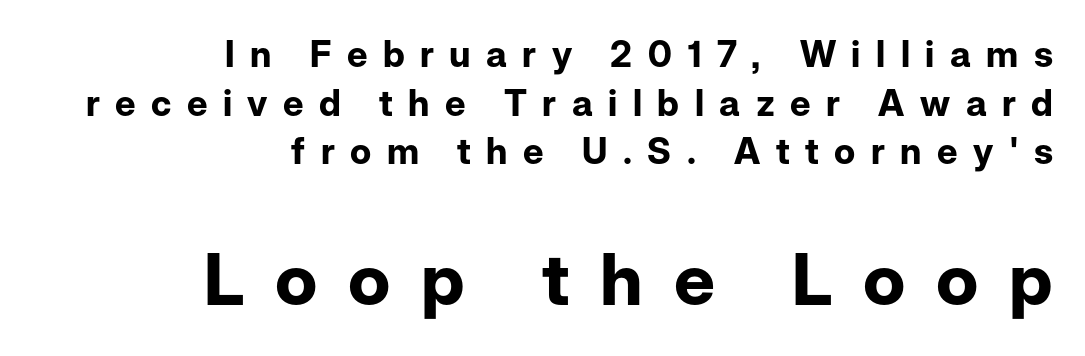
{"serif": "no", "italic": "no", "bold": "yes", "weight": "bold", "width": "normal", "stroke_contrast": "low", "x_height": "medium", "monospaced": "no", "underline": "no", "align": "right", "line_spacing": "normal", "line_spacing_ratio": 1.35, "letter_spacing": "wide", "letter_spacing_em": 0.43, "larger_block": "second", "size_ratio": 2.0, "glyph_px": 72}
